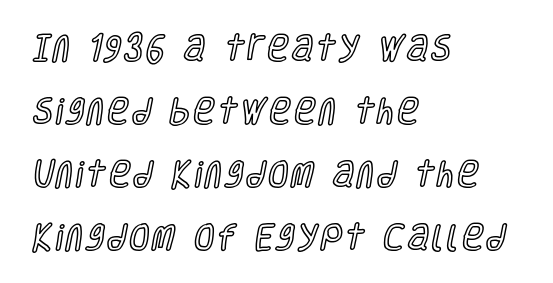
The designer dialed line spacing up above the default. You could not count columns in this text — the font is proportionally spaced. Each row of text sits above clean, open space. Line beginnings align vertically; line endings do not.
